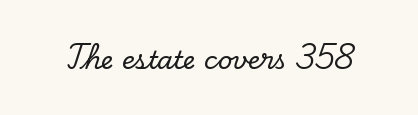
{"underline": "no", "letter_spacing": "normal", "letter_spacing_em": 0.0, "glyph_px": 25}
